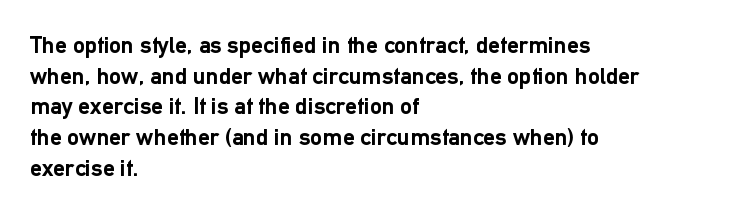
{"italic": "no", "bold": "yes", "underline": "no", "align": "left", "line_spacing": "normal", "line_spacing_ratio": 1.28, "letter_spacing": "normal", "letter_spacing_em": 0.0, "glyph_px": 24}
